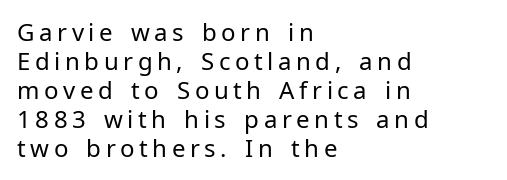
Descenders are the only things crossing below the line. Stems here are at most as thick as an everyday book face. Short and long lines alike share a common starting point at left. No italicization has been applied; the sample stays upright.
